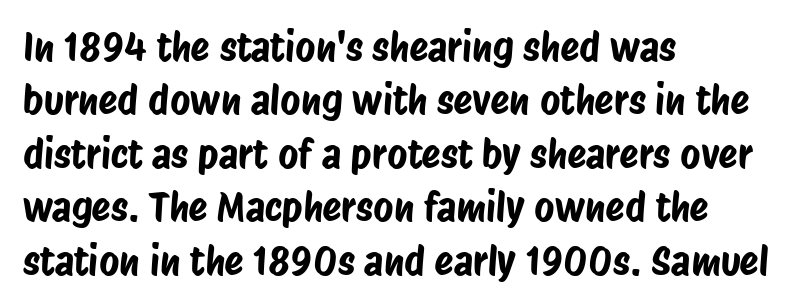
One glance says typical: line gaps are just what's usual. Underline: absent. The letters carry no serifs — their stems end cleanly without finishing strokes. Is this a fixed-width face? No — the glyphs have proportional, varying widths. The line texture is even and compact thanks to regular tracking.
